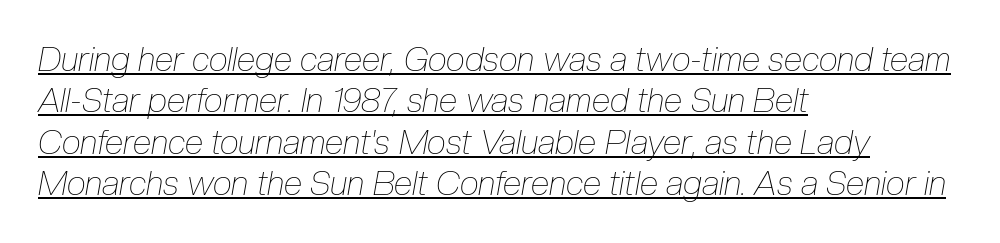
The setting favours the left margin, as ordinary paragraphs usually do. The face used here has a pronounced slope to its letters. Look at the tracking — it's just the regular setting, nothing added. This sample carries an underscore along the baseline area. Character widths vary here, with narrow letters taking less room than wide ones.
